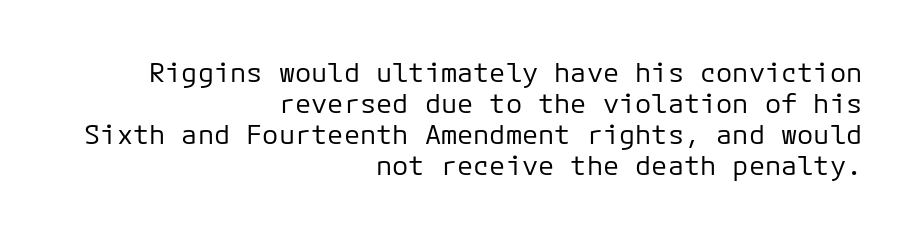
The typesetting does not lean heavy: it is not bold. The passage shown has conventional tracking throughout. Underline: absent. Students, observe: this is what under-led, compact text looks like. Nope, not italic — everything's standing straight. If you drew a ruler down the right edge, every line would touch it.
